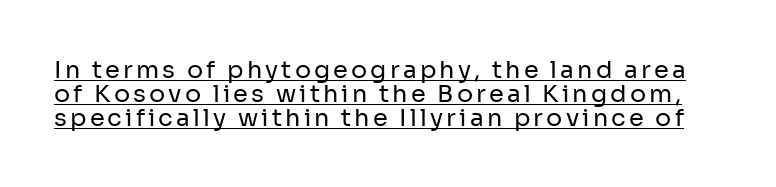
The lettering is marked with a stroke running underneath it. A roman cut, with each character standing at attention. Stroke mass is kept to a normal reading level or below. These lines huddle together more closely than default settings would place them.
